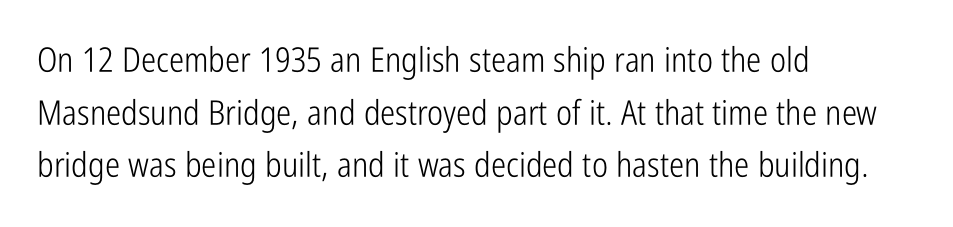
The passage shown has conventional tracking throughout. Each line starts at the same left margin while the right side varies. The font sits on the lighter half of the weight spectrum, regular included. Serifs: no, the terminals of the letterforms are clean. Vertical spacing — default.
